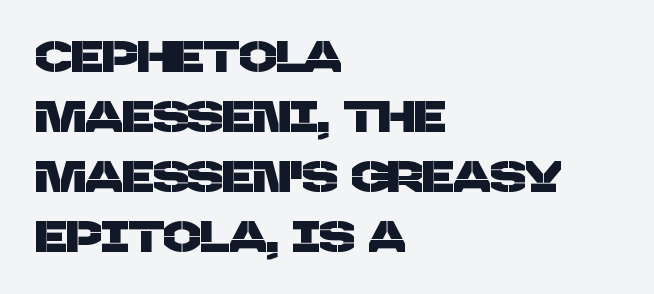
There is no visible air inserted between adjacent glyphs. The area under the type is left untouched. Leading: standard. Typographically, this falls in the sans-serif category. This sample has the flowing, uneven cadence of proportional lettering. Alignment: flush left.
